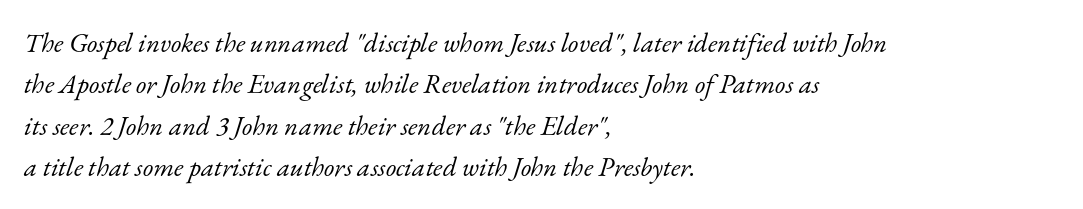
Q: Is the text bold? A: No.
Q: Is the text italic (slanted)? A: Yes, it leans right by about 17 degrees.
Q: Is the text underlined? A: No.
Q: How is the paragraph aligned? A: Left-aligned.
Q: Is the spacing between letters normal or unusually wide? A: Normal.
Q: Is the spacing between lines tight, normal or loose? A: Normal.
